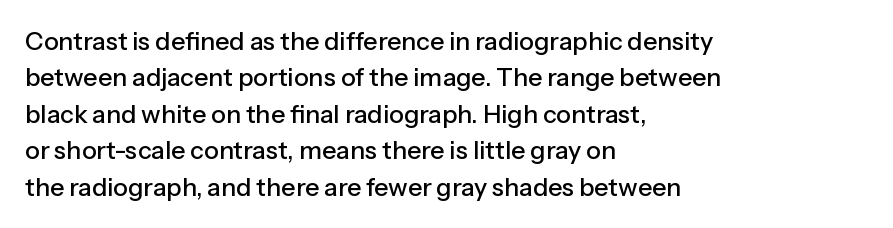
The image shows 25 px text type, upright; set left-aligned, normal line spacing (1.46x), normal letter spacing, not underlined.
